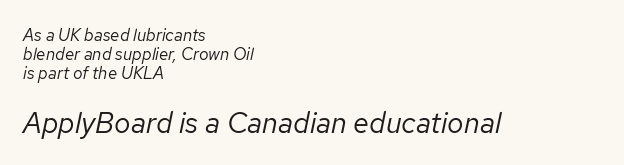
The image shows 29 px regular-weight type, italic (leaning right); set left-aligned, tight line spacing (1.11x), normal letter spacing, not underlined; the second (bottom) block is 1.71x larger; low stroke contrast and a medium x-height.
